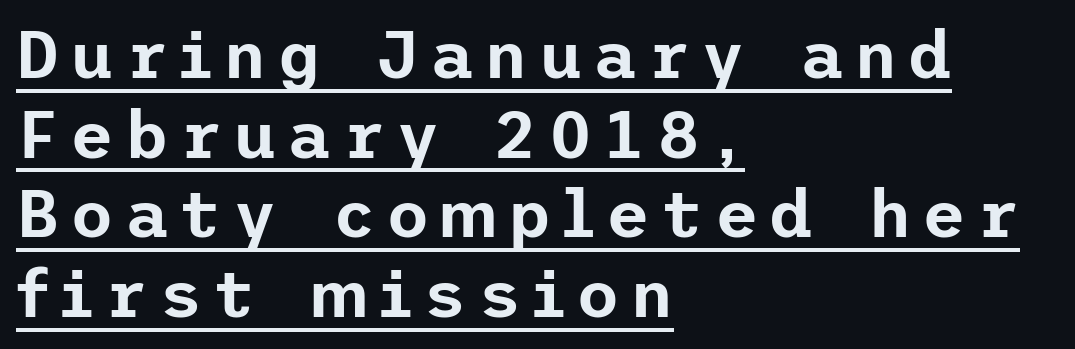
Q: Is the text italic (slanted)? A: No, it is upright.
Q: Is the typeface a serif or a sans-serif typeface? A: Sans-serif.
Q: Is the text underlined? A: Yes.
Q: How is the paragraph aligned? A: Left-aligned.
Q: Width (condensed, normal, or wide)? A: Normal.
Q: Stroke contrast? A: Low.
Q: x-height? A: Medium.
